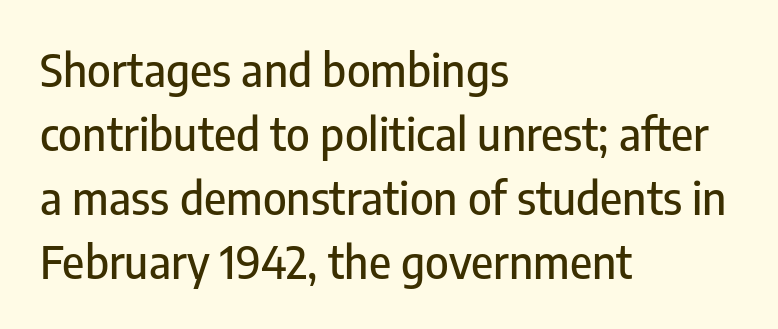
The image shows 45 px condensed sans-serif type, upright; set left-aligned, normal line spacing (1.42x), normal letter spacing, not underlined; low stroke contrast and a medium x-height.
